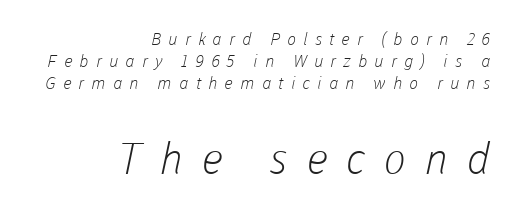
{"serif": "no", "bold": "no", "weight": "light", "width": "normal", "stroke_contrast": "low", "x_height": "medium", "monospaced": "no", "underline": "no", "align": "right", "line_spacing": "normal", "line_spacing_ratio": 1.3, "letter_spacing": "wide", "letter_spacing_em": 0.43, "larger_block": "second", "size_ratio": 2.53, "glyph_px": 43}
